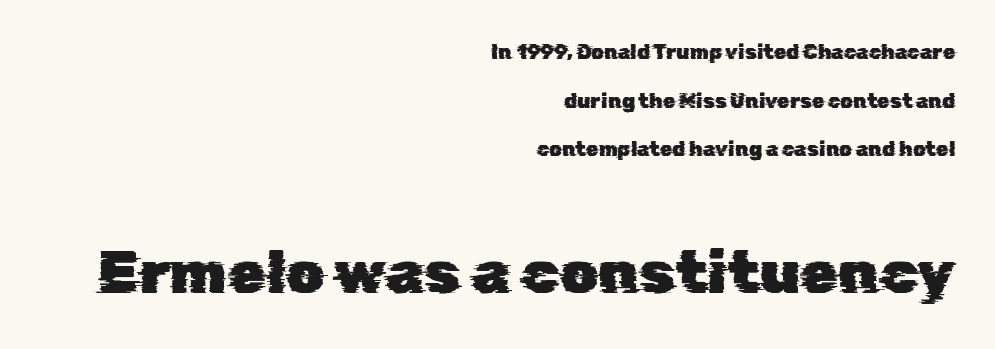
{"serif": "no", "width": "normal", "stroke_contrast": "low", "x_height": "medium", "monospaced": "no", "underline": "no", "align": "right", "line_spacing": "loose", "line_spacing_ratio": 2.43, "letter_spacing": "normal", "letter_spacing_em": 0.0, "larger_block": "second", "size_ratio": 3.05, "glyph_px": 61}
